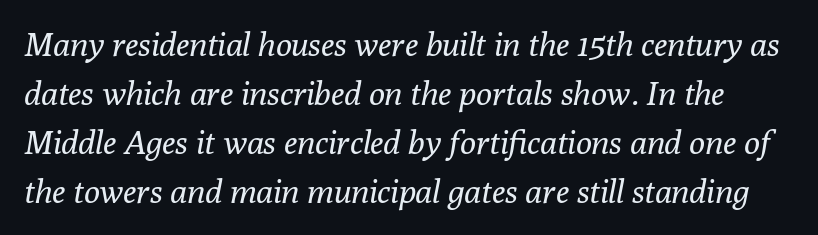
Is this a fixed-width face? No — the glyphs have proportional, varying widths. The text was rendered using a seriffed face with decorative stroke endings. Characters are canted at an angle relative to the baseline's perpendicular. Just letters on the line, the space beneath them empty. The face looks like a standard text weight, possibly lighter. The letters sit at their default tracking, neither squeezed nor spread.
